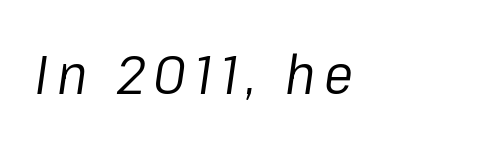
{"italic": "yes", "lean": "right", "slant_degrees": 8, "bold": "no", "weight": "regular", "width": "normal", "stroke_contrast": "low", "x_height": "medium", "monospaced": "no", "underline": "no", "glyph_px": 55}
